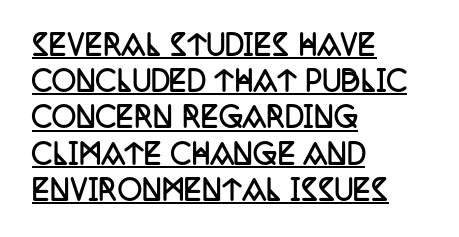
A baseline rule has been typeset under these characters. The lines in this sample share a left origin and differ only in where they stop. The specimen reads as upright at a glance. The letterforms sit shoulder to shoulder at normal distance. Weight: bold.
